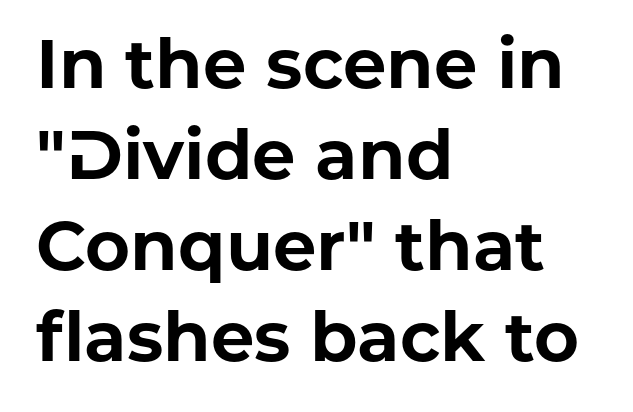
Type without underlining. One-word summary of the alignment: left. In terms of letterform style, serifs are entirely absent. The face used here is proportionally spaced, like ordinary book or web type.
